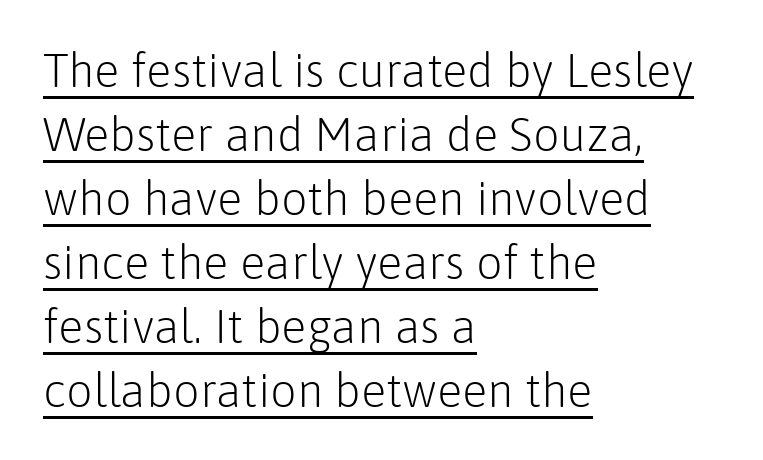
Q: Is the text bold? A: No.
Q: Is the text italic (slanted)? A: No, it is upright.
Q: Is the typeface a serif or a sans-serif typeface? A: Sans-serif.
Q: Is the text underlined? A: Yes.
Q: How is the paragraph aligned? A: Left-aligned.
Q: Is the spacing between letters normal or unusually wide? A: Normal.
Q: Is the spacing between lines tight, normal or loose? A: Normal.
Q: Width (condensed, normal, or wide)? A: Normal.
Q: Stroke contrast? A: Low.
Q: x-height? A: Medium.
Q: Monospaced? A: No.
